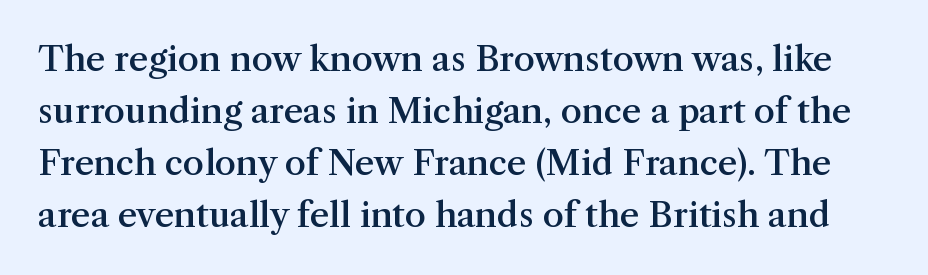
The image shows 34 px semibold serif type, upright; set normal line spacing (1.53x), normal letter spacing, not underlined; medium stroke contrast and a medium x-height.
